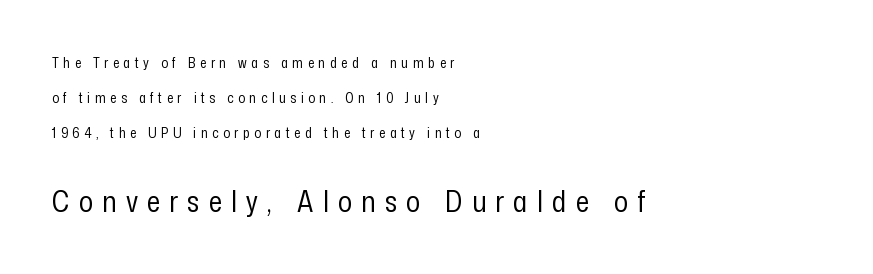
{"serif": "no", "italic": "no", "bold": "no", "weight": "regular", "width": "condensed", "stroke_contrast": "low", "x_height": "medium", "monospaced": "no", "underline": "no", "align": "left", "line_spacing": "loose", "line_spacing_ratio": 2.49, "letter_spacing": "wide", "letter_spacing_em": 0.32, "larger_block": "second", "size_ratio": 2.07, "glyph_px": 29}
